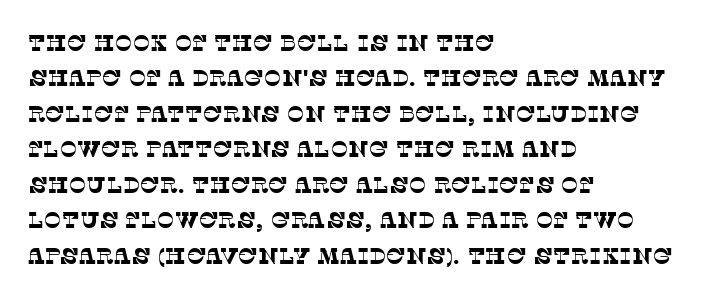
Q: Is the text bold? A: No.
Q: Is the text underlined? A: No.
Q: How is the paragraph aligned? A: Left-aligned.
Q: Is the spacing between letters normal or unusually wide? A: Normal.
Q: Is the spacing between lines tight, normal or loose? A: Normal.
